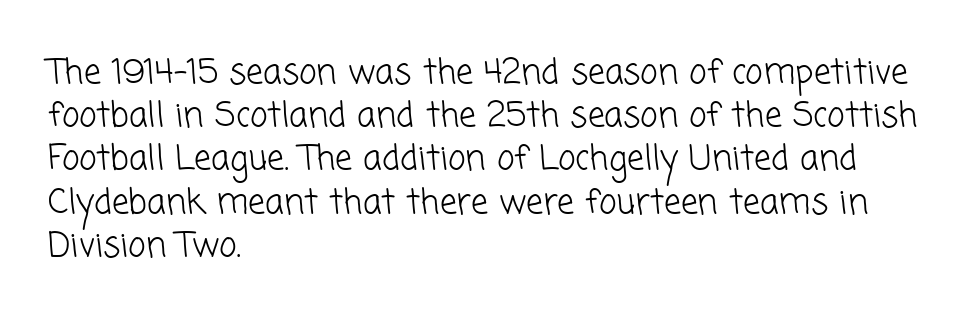
The image shows 34 px light sans-serif type; set left-aligned, normal line spacing (1.27x), normal letter spacing, not underlined; low stroke contrast and a medium x-height.
